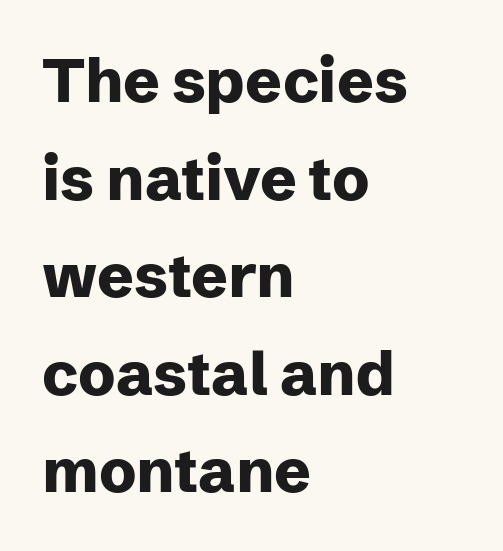
{"serif": "no", "italic": "no", "bold": "yes", "weight": "heavy", "width": "normal", "stroke_contrast": "low", "x_height": "medium", "monospaced": "no", "underline": "no", "align": "left", "line_spacing": "normal", "line_spacing_ratio": 1.6, "letter_spacing": "normal", "letter_spacing_em": 0.0, "glyph_px": 61}
